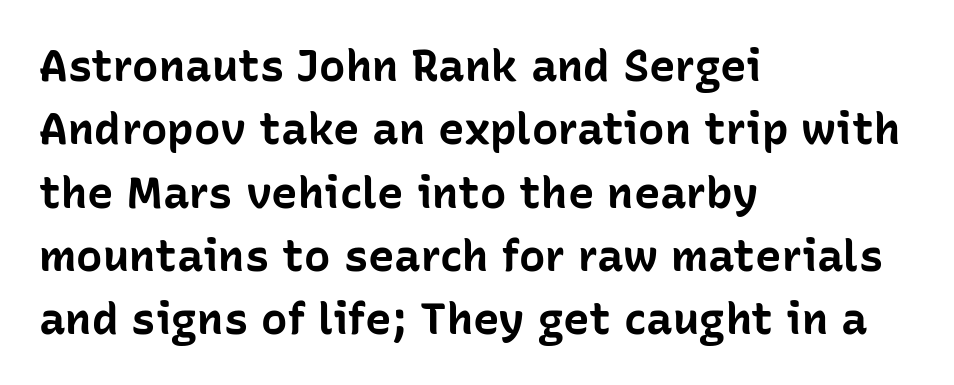
Where is the straight margin? On the left. The lettering holds an erect, upright posture throughout. Note the varied advance widths — an 'i' is clearly narrower than an 'm'. The space beneath each line is pristine and unruled. Check where the strokes stop: nothing finishes them off — pure sans.
